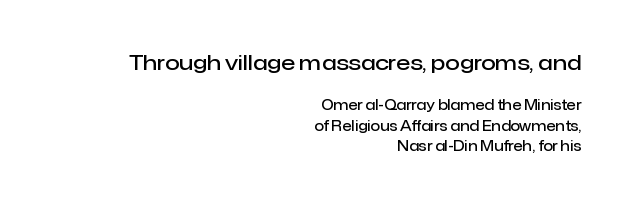
The image shows 21 px text type, upright; set right-aligned, normal line spacing (1.46x), normal letter spacing, not underlined; the first (top) block is 1.5x larger.
